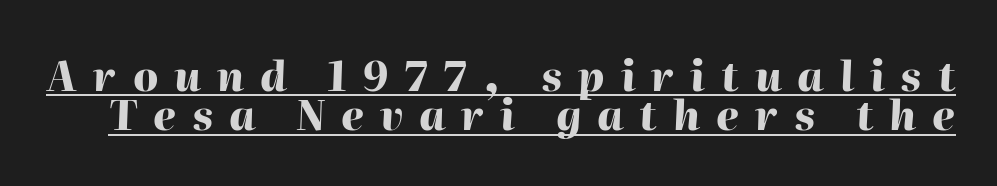
Q: Is the text bold? A: Yes.
Q: Is the text italic (slanted)? A: Yes, it leans right by about 2 degrees.
Q: Is the text underlined? A: Yes.
Q: Is the spacing between letters normal or unusually wide? A: Unusually wide.
Q: Is the spacing between lines tight, normal or loose? A: Tight.
Q: Width (condensed, normal, or wide)? A: Normal.
Q: Stroke contrast? A: High.
Q: x-height? A: Medium.
Q: Monospaced? A: No.
